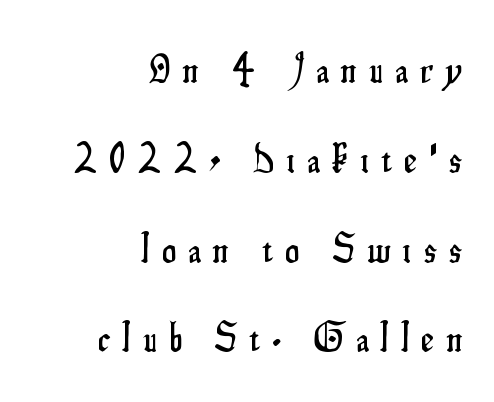
{"serif": "no", "italic": "no", "width": "condensed", "stroke_contrast": "low", "x_height": "small", "monospaced": "no", "underline": "no", "align": "right", "line_spacing": "loose", "line_spacing_ratio": 2.19, "letter_spacing": "wide", "letter_spacing_em": 0.3, "glyph_px": 41}
